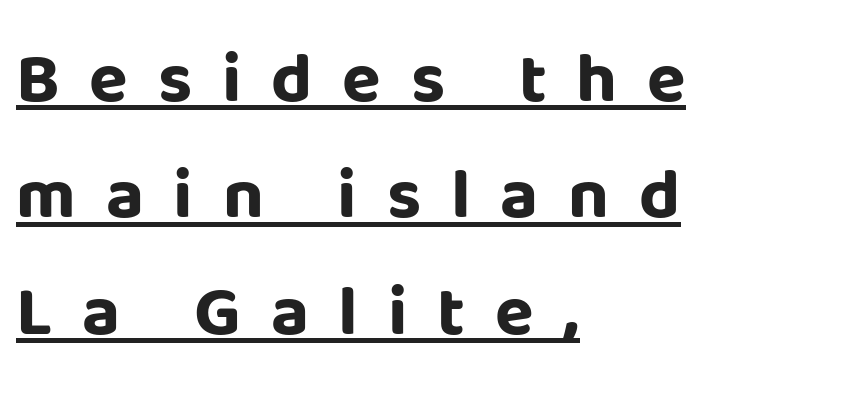
The image shows 71 px bold sans-serif type, upright; set left-aligned, normal line spacing (1.64x), unusually wide letter spacing (+0.42 em), underlined; low stroke contrast and a large x-height.
